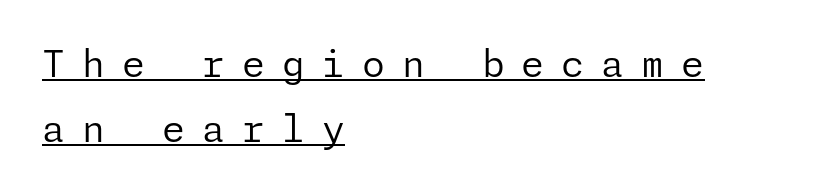
Q: Is the text bold? A: No.
Q: Is the text italic (slanted)? A: No, it is upright.
Q: Is the typeface a serif or a sans-serif typeface? A: Sans-serif.
Q: Is the text underlined? A: Yes.
Q: How is the paragraph aligned? A: Left-aligned.
Q: Is the spacing between letters normal or unusually wide? A: Unusually wide.
Q: Width (condensed, normal, or wide)? A: Normal.
Q: Stroke contrast? A: Low.
Q: x-height? A: Medium.
